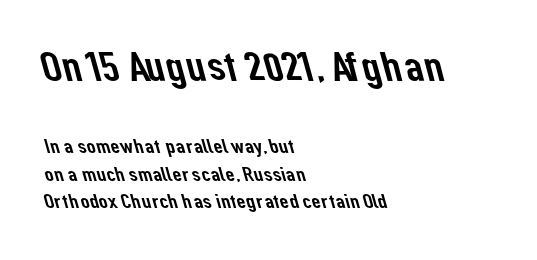
Stroke terminals: plain, sans-serif. Words appear dense and cohesive because spacing is normal. This sample is left-justified, so line endings fall wherever the words run out. Scale decreases going downward across the two blocks. Think of a printed novel: that variable character pitch is what you see here. The lines sit at an ordinary, default distance from one another.
